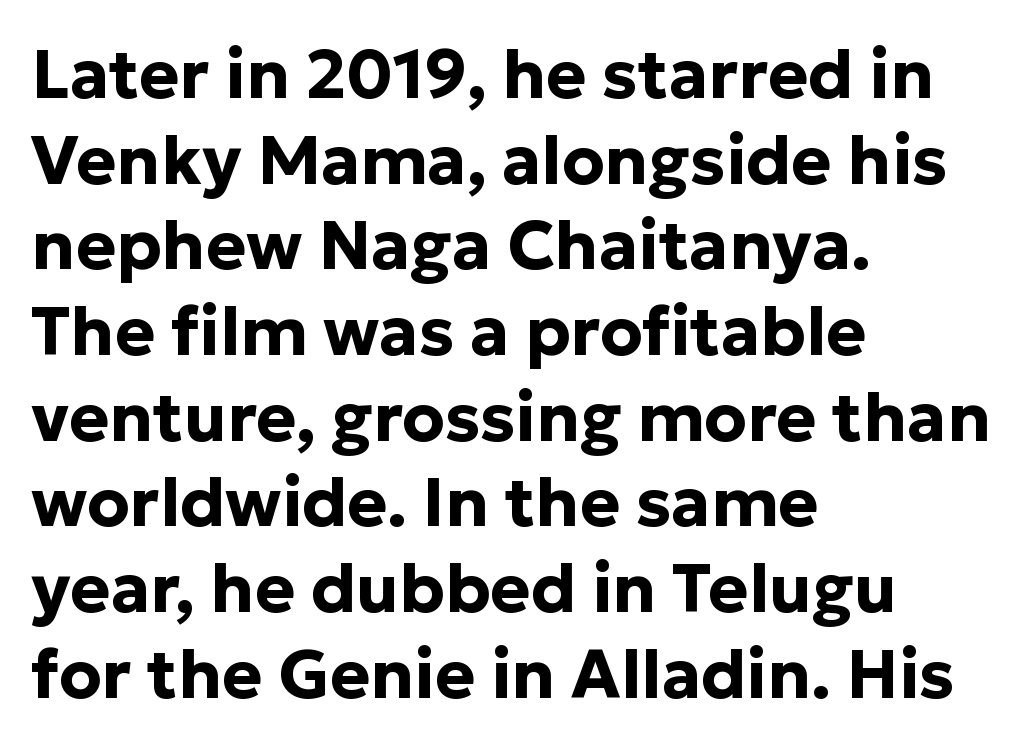
The image shows 68 px bold sans-serif type, upright; set left-aligned, normal line spacing (1.26x), normal letter spacing, not underlined; low stroke contrast and a medium x-height.
